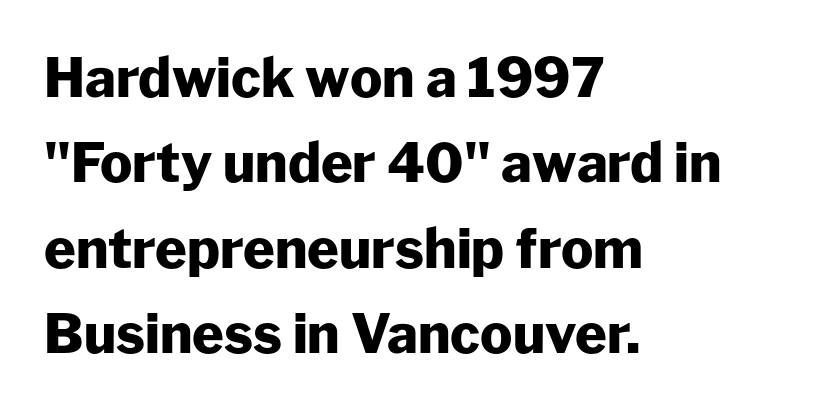
{"serif": "no", "italic": "no", "bold": "yes", "weight": "heavy", "width": "normal", "stroke_contrast": "low", "x_height": "medium", "monospaced": "no", "underline": "no", "align": "left", "line_spacing": "normal", "line_spacing_ratio": 1.58, "letter_spacing": "normal", "letter_spacing_em": 0.0, "glyph_px": 54}
